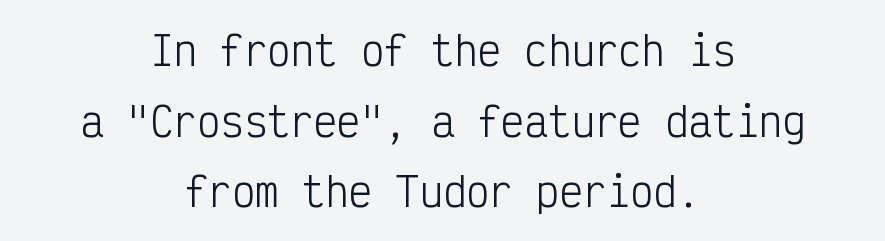
The image shows 39 px light, condensed sans-serif type, upright, monospaced; set centered, line spacing 1.81x, normal letter spacing, not underlined; low stroke contrast and a medium x-height.
